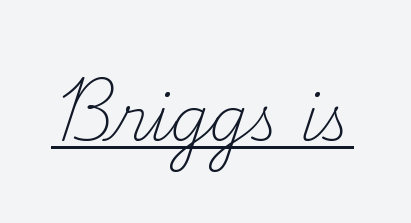
{"bold": "no", "weight": "light", "width": "normal", "stroke_contrast": "medium", "x_height": "small", "monospaced": "no", "underline": "yes", "letter_spacing": "normal", "letter_spacing_em": 0.0, "glyph_px": 62}
